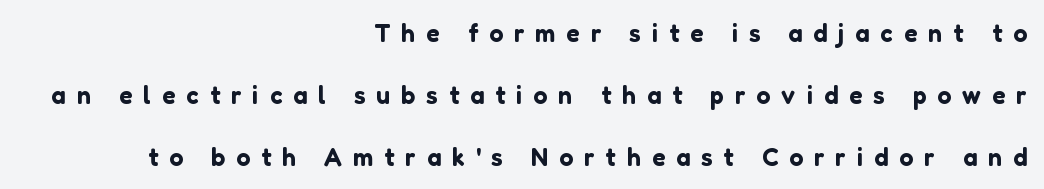
Q: Is the text italic (slanted)? A: No, it is upright.
Q: Is the text underlined? A: No.
Q: How is the paragraph aligned? A: Right-aligned.
Q: Is the spacing between letters normal or unusually wide? A: Unusually wide.
Q: Is the spacing between lines tight, normal or loose? A: Loose.
